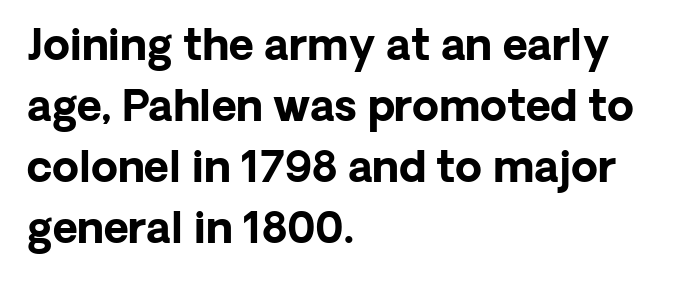
The image shows 43 px bold sans-serif type, upright; set left-aligned, normal line spacing (1.42x), normal letter spacing, not underlined; low stroke contrast and a medium x-height.
